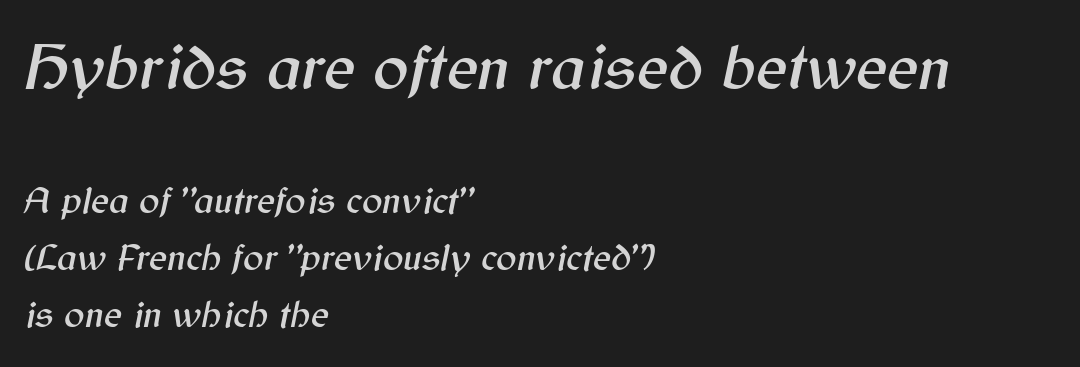
Q: Is the text italic (slanted)? A: Yes, it leans right by about 12 degrees.
Q: Is the text underlined? A: No.
Q: How is the paragraph aligned? A: Left-aligned.
Q: Is the spacing between letters normal or unusually wide? A: Normal.
Q: Is the spacing between lines tight, normal or loose? A: Normal.
Q: Which block of text is set in a larger size, the first (top) or the second (bottom)? A: The first (top) one.
Q: Width (condensed, normal, or wide)? A: Normal.
Q: Stroke contrast? A: Medium.
Q: x-height? A: Medium.
Q: Monospaced? A: No.
